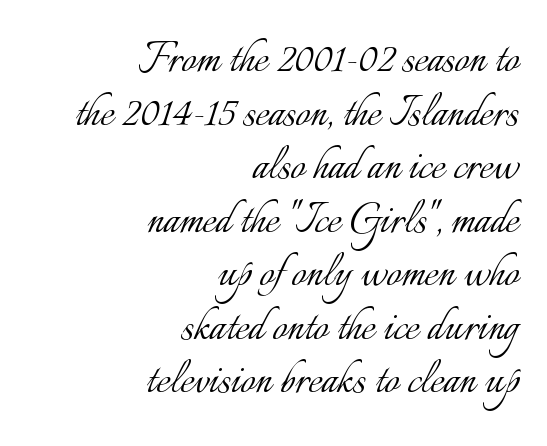
The image shows 52 px light type; set right-aligned, tight line spacing (1.03x), normal letter spacing, not underlined; low stroke contrast and a small x-height.
